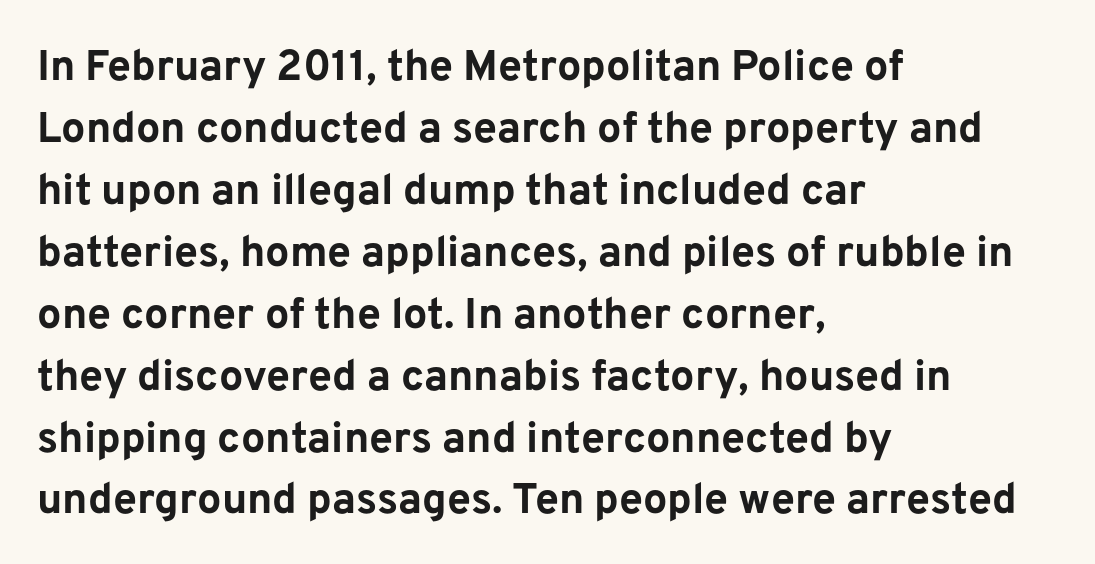
A classic flush-left, rag-right setting is used for this passage. Quick note: underline off. These lines are rendered in a variable-pitch font. Thick stems and heavy bowls — unmistakably bold. Rows of type keep a routine distance in the vertical direction.
